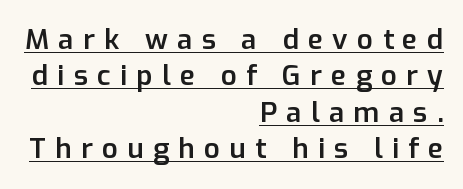
The image shows 28 px semibold sans-serif type, upright; set right-aligned, normal line spacing (1.3x), unusually wide letter spacing (+0.33 em), underlined; low stroke contrast and a medium x-height.
